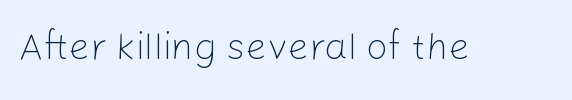
{"serif": "no", "italic": "no", "bold": "no", "weight": "light", "width": "normal", "stroke_contrast": "low", "x_height": "medium", "monospaced": "no", "underline": "no", "letter_spacing": "normal", "letter_spacing_em": 0.0, "glyph_px": 38}
